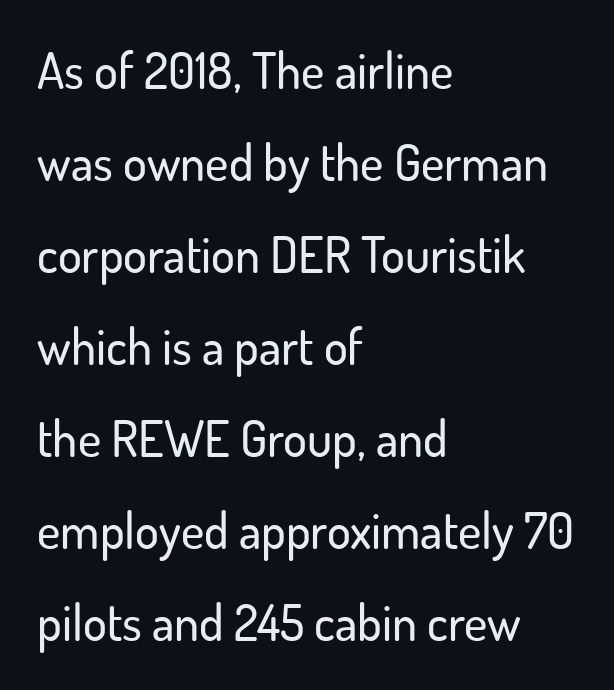
Q: Is the text italic (slanted)? A: No, it is upright.
Q: Is the typeface a serif or a sans-serif typeface? A: Sans-serif.
Q: Is the text underlined? A: No.
Q: How is the paragraph aligned? A: Left-aligned.
Q: Is the spacing between letters normal or unusually wide? A: Normal.
Q: Width (condensed, normal, or wide)? A: Normal.
Q: Stroke contrast? A: Low.
Q: x-height? A: Small.
Q: Monospaced? A: No.
